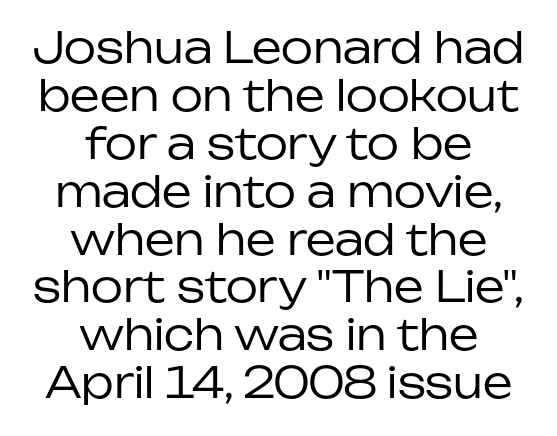
The image shows 42 px regular-weight sans-serif type, upright; set centered, tight line spacing (1.14x), normal letter spacing, not underlined; low stroke contrast and a medium x-height.
